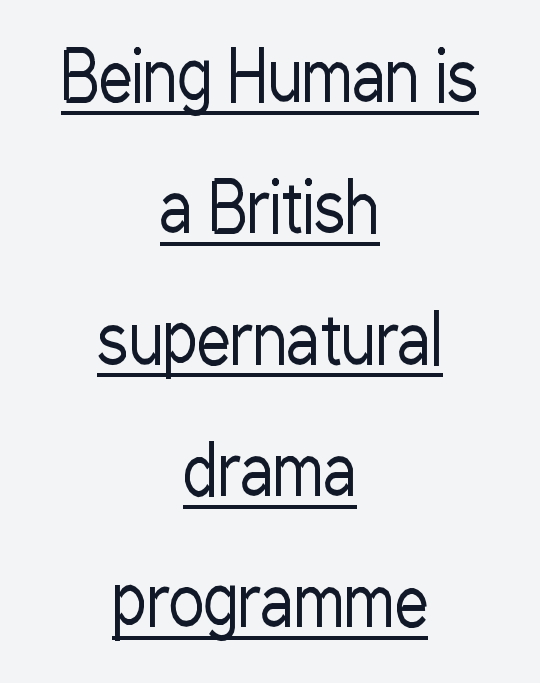
The face used here is proportionally spaced, like ordinary book or web type. Each word holds together tightly as a unit, with standard inter-letter gaps. This sample is center-justified, so both line endings float freely. Check where the strokes stop: nothing finishes them off — pure sans. Every word sits above its own underline. Counters stay open thanks to moderate or lighter strokes.
